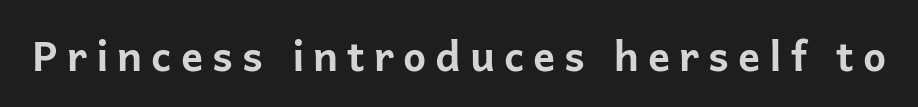
Q: Is the text bold? A: Yes.
Q: Is the text italic (slanted)? A: No, it is upright.
Q: Is the typeface a serif or a sans-serif typeface? A: Sans-serif.
Q: Is the text underlined? A: No.
Q: Is the spacing between letters normal or unusually wide? A: Unusually wide.
Q: Width (condensed, normal, or wide)? A: Normal.
Q: Stroke contrast? A: Low.
Q: x-height? A: Medium.
Q: Monospaced? A: No.
